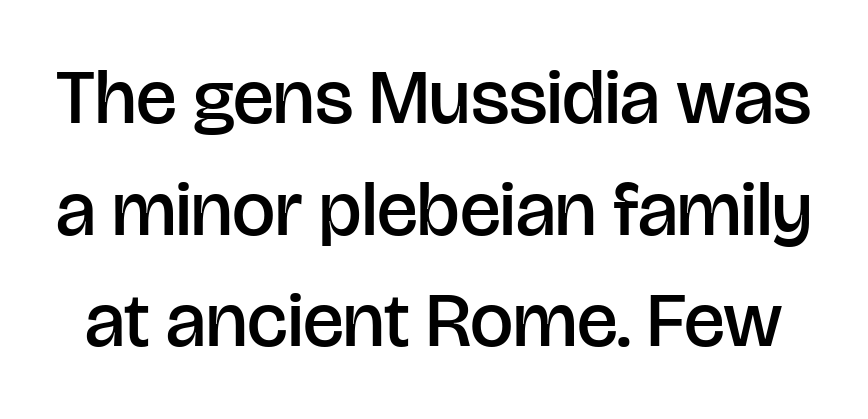
The face used here is a semibold: visibly heavier than regular, lighter than bold. The baseline area is clear. Quick note: interline space is typical. The specimen reads as upright at a glance. What kind of face is this? One without serifs — a sans.
